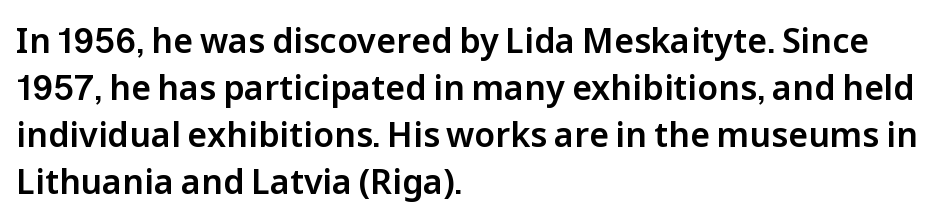
Q: Is the text italic (slanted)? A: No, it is upright.
Q: Is the typeface a serif or a sans-serif typeface? A: Sans-serif.
Q: Is the text underlined? A: No.
Q: How is the paragraph aligned? A: Left-aligned.
Q: Is the spacing between letters normal or unusually wide? A: Normal.
Q: Is the spacing between lines tight, normal or loose? A: Normal.
Q: Width (condensed, normal, or wide)? A: Normal.
Q: Stroke contrast? A: Low.
Q: x-height? A: Medium.
Q: Monospaced? A: No.
